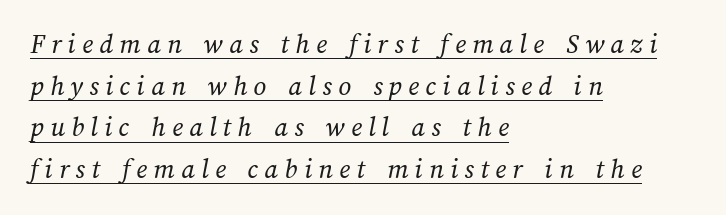
Q: Is the text bold? A: No.
Q: Is the text underlined? A: Yes.
Q: How is the paragraph aligned? A: Left-aligned.
Q: Is the spacing between letters normal or unusually wide? A: Unusually wide.
Q: Is the spacing between lines tight, normal or loose? A: Normal.
Q: Width (condensed, normal, or wide)? A: Normal.
Q: Stroke contrast? A: Medium.
Q: x-height? A: Medium.
Q: Monospaced? A: No.
